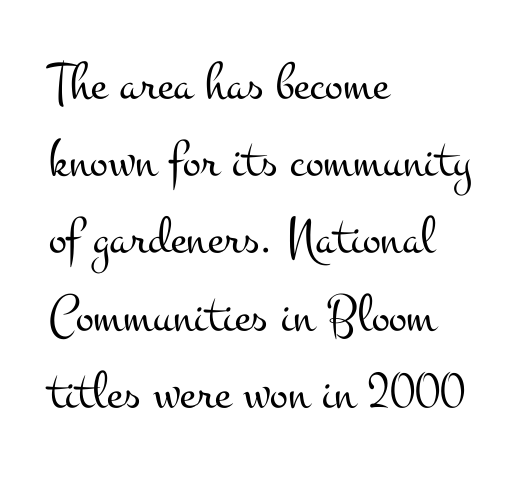
The image shows 54 px light, wide serif type; set left-aligned, normal line spacing (1.43x), normal letter spacing, not underlined; medium stroke contrast and a small x-height.
